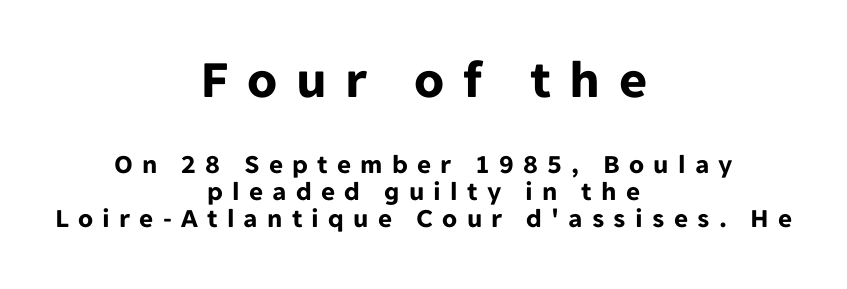
Ascenders rise straight up at ninety degrees. Block one is the big one; block two sits smaller underneath. The gap between lines stays unmarked. Compared with an ordinary text face, these strokes are far heavier — a full bold. Think of a printed novel: that variable character pitch is what you see here.
